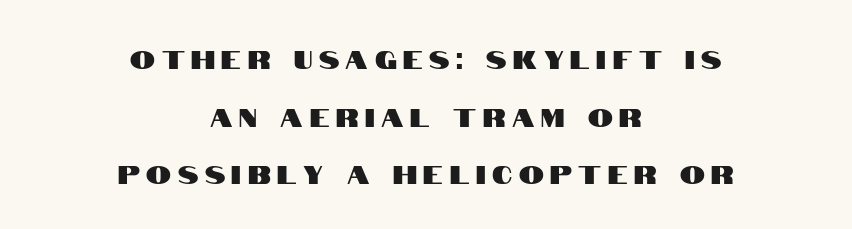
{"italic": "no", "underline": "no", "align": "center", "line_spacing": "loose", "line_spacing_ratio": 2.31, "letter_spacing": "wide", "letter_spacing_em": 0.26, "glyph_px": 25}
